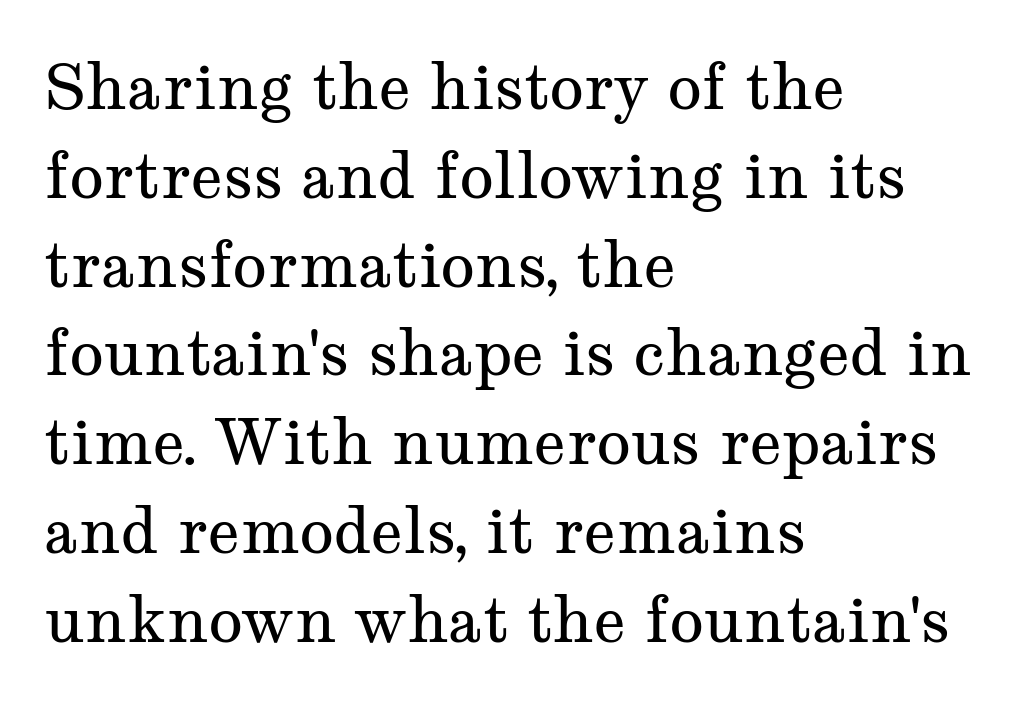
{"serif": "yes", "italic": "no", "bold": "no", "weight": "regular", "width": "wide", "stroke_contrast": "medium", "x_height": "medium", "monospaced": "no", "underline": "no", "align": "left", "line_spacing": "normal", "line_spacing_ratio": 1.41, "letter_spacing": "normal", "letter_spacing_em": 0.0, "glyph_px": 63}
